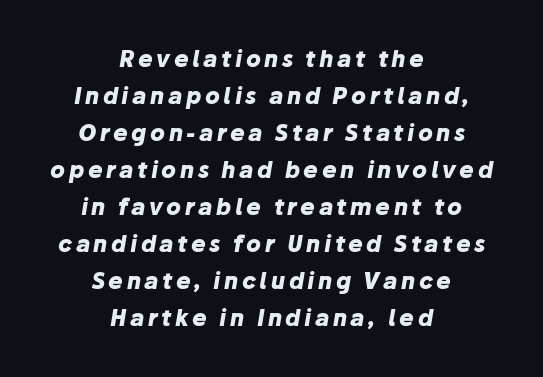
Q: Is the text bold? A: Yes.
Q: Is the text italic (slanted)? A: Yes, it leans right by about 10 degrees.
Q: Is the text underlined? A: No.
Q: How is the paragraph aligned? A: Centered.
Q: Is the spacing between lines tight, normal or loose? A: Normal.
